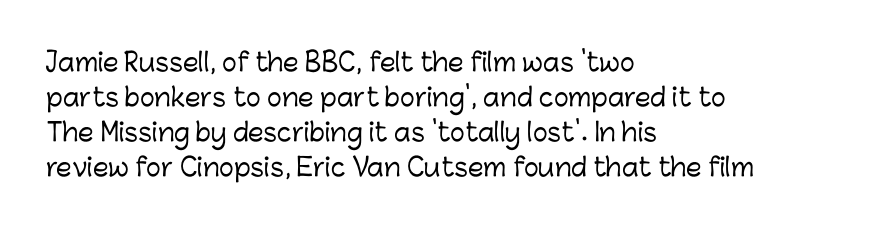
{"italic": "no", "underline": "no", "align": "left", "line_spacing": "normal", "line_spacing_ratio": 1.4, "letter_spacing": "normal", "letter_spacing_em": 0.0, "glyph_px": 25}
